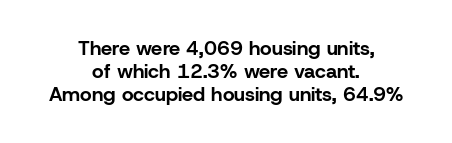
Q: Is the text bold? A: Yes.
Q: Is the text italic (slanted)? A: No, it is upright.
Q: Is the text underlined? A: No.
Q: How is the paragraph aligned? A: Centered.
Q: Is the spacing between letters normal or unusually wide? A: Normal.
